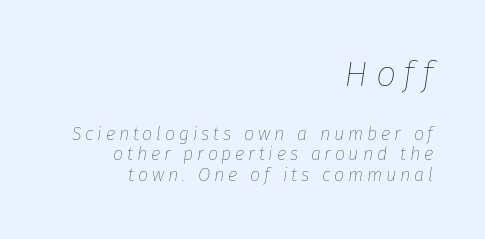
The image shows 36 px thin type, italic (leaning right); set right-aligned, line spacing 1.16x, unusually wide letter spacing (+0.21 em), not underlined; the first (top) block is 2.0x larger; low stroke contrast and a medium x-height.
